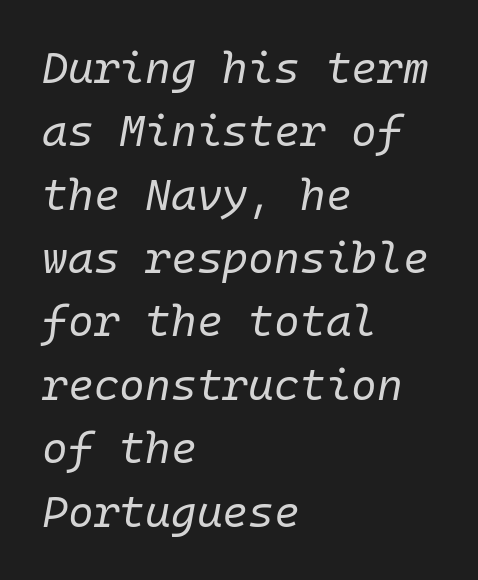
{"italic": "yes", "lean": "right", "slant_degrees": 10, "bold": "no", "weight": "regular", "width": "normal", "stroke_contrast": "low", "x_height": "medium", "monospaced": "yes", "underline": "no", "align": "left", "line_spacing": "normal", "line_spacing_ratio": 1.44, "letter_spacing": "normal", "letter_spacing_em": 0.0, "glyph_px": 44}
